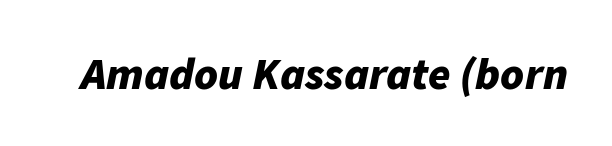
The image shows 45 px bold type, italic (leaning right); set normal letter spacing, not underlined; low stroke contrast and a medium x-height.
